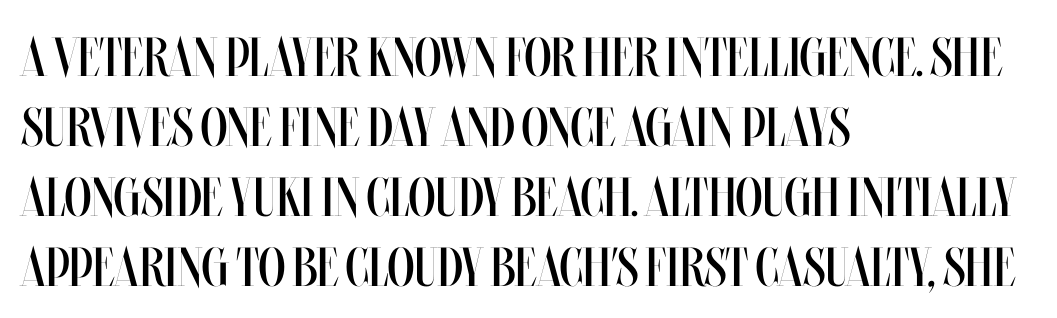
The image shows 55 px regular-weight, condensed type, upright; set left-aligned, normal line spacing (1.27x), normal letter spacing, not underlined; medium stroke contrast and a large x-height.
